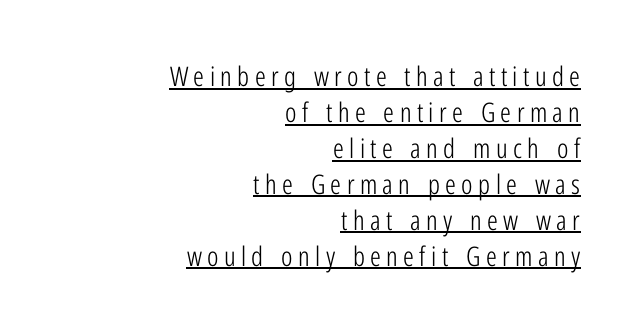
{"italic": "no", "bold": "no", "underline": "yes", "align": "right", "line_spacing": "normal", "line_spacing_ratio": 1.33, "letter_spacing": "wide", "letter_spacing_em": 0.2, "glyph_px": 27}
